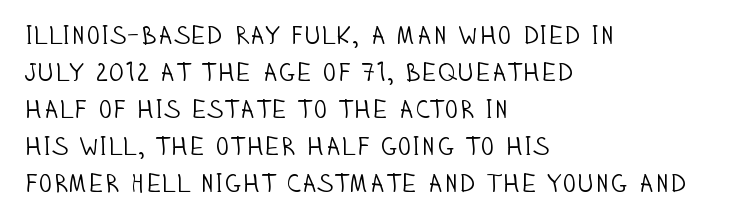
Rule under the text: the space is simply empty. The tracking reads as untouched default to a designer's eye. Compared with a typical body face, this is equally light or lighter still. A student would call this left alignment; a typographer would say flush left, rag right. The rows are spaced the way most documents space them.
